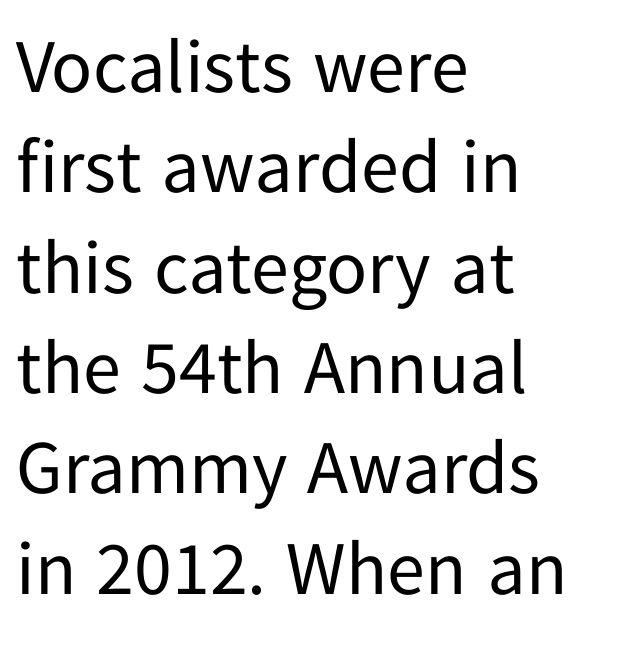
{"serif": "no", "italic": "no", "bold": "no", "weight": "regular", "width": "normal", "stroke_contrast": "low", "x_height": "medium", "monospaced": "no", "underline": "no", "align": "left", "line_spacing": "normal", "line_spacing_ratio": 1.32, "letter_spacing": "normal", "letter_spacing_em": 0.0, "glyph_px": 76}
